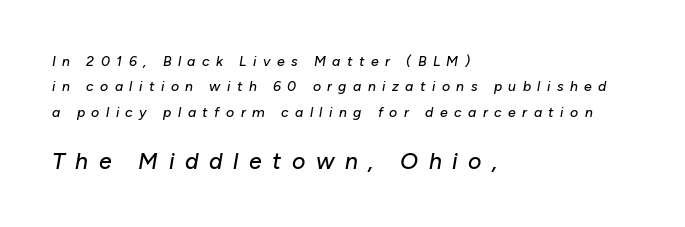
{"italic": "yes", "lean": "right", "slant_degrees": 10, "underline": "no", "align": "left", "line_spacing_ratio": 1.82, "letter_spacing": "wide", "letter_spacing_em": 0.46, "larger_block": "second", "size_ratio": 1.64, "glyph_px": 23}
